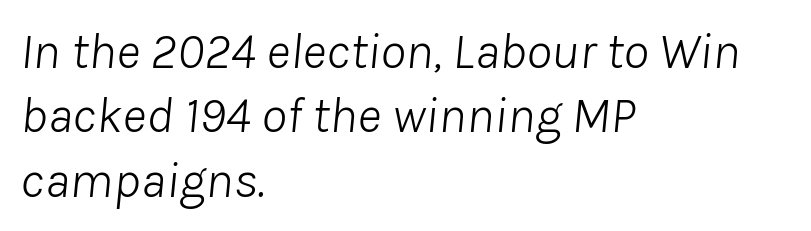
The image shows 52 px light type, italic (leaning right); set left-aligned, line spacing 1.24x, normal letter spacing, not underlined; low stroke contrast and a medium x-height.
